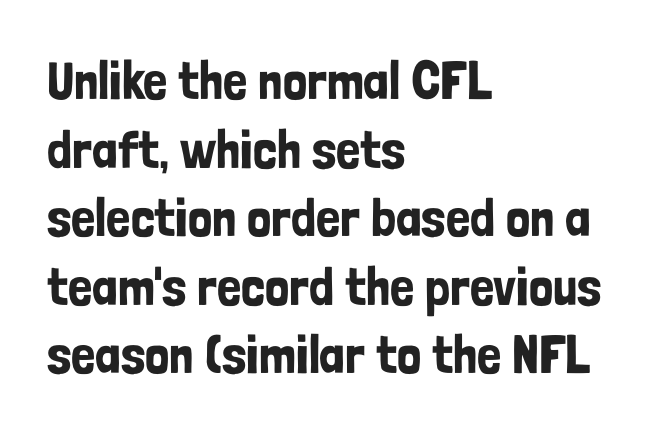
{"serif": "no", "italic": "no", "width": "condensed", "stroke_contrast": "low", "x_height": "medium", "monospaced": "no", "underline": "no", "align": "left", "line_spacing": "normal", "line_spacing_ratio": 1.27, "letter_spacing": "normal", "letter_spacing_em": 0.0, "glyph_px": 54}
